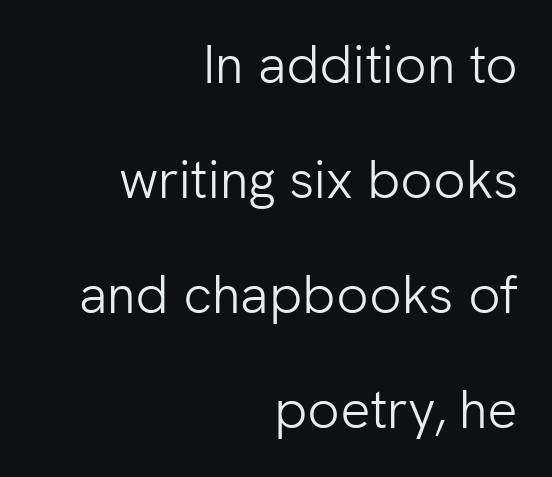
Q: Is the text bold? A: No.
Q: Is the text italic (slanted)? A: No, it is upright.
Q: Is the typeface a serif or a sans-serif typeface? A: Sans-serif.
Q: Is the text underlined? A: No.
Q: How is the paragraph aligned? A: Right-aligned.
Q: Is the spacing between letters normal or unusually wide? A: Normal.
Q: Is the spacing between lines tight, normal or loose? A: Loose.
Q: Width (condensed, normal, or wide)? A: Normal.
Q: Stroke contrast? A: Low.
Q: x-height? A: Medium.
Q: Monospaced? A: No.
